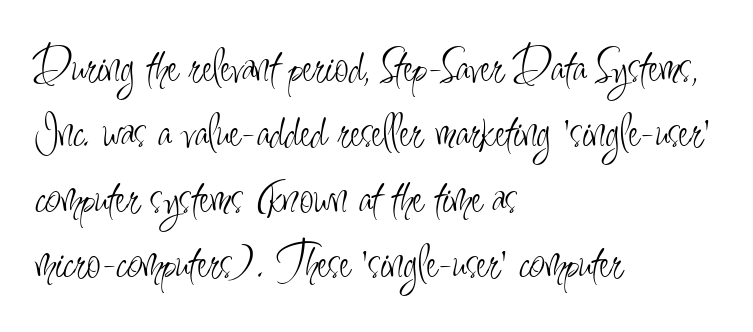
The image shows 51 px light, condensed sans-serif type; set left-aligned, normal line spacing (1.28x), normal letter spacing, not underlined; low stroke contrast and a small x-height.
